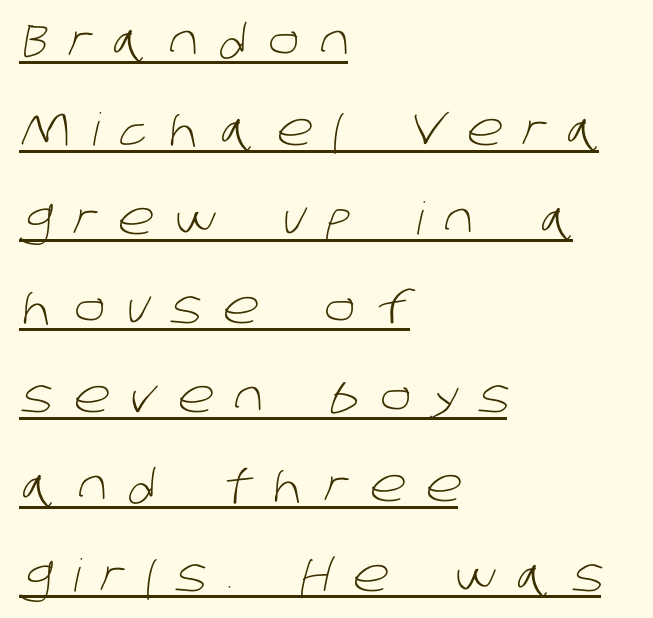
{"serif": "no", "bold": "no", "weight": "light", "width": "normal", "stroke_contrast": "low", "x_height": "large", "monospaced": "no", "underline": "yes", "align": "left", "line_spacing": "loose", "line_spacing_ratio": 1.98, "letter_spacing": "wide", "letter_spacing_em": 0.47, "glyph_px": 45}
